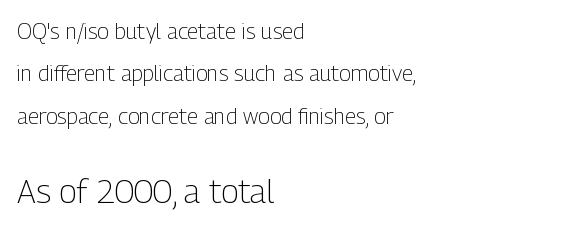
{"serif": "no", "italic": "no", "bold": "no", "weight": "light", "width": "condensed", "stroke_contrast": "low", "x_height": "medium", "monospaced": "no", "underline": "no", "align": "left", "line_spacing": "loose", "line_spacing_ratio": 1.93, "letter_spacing": "normal", "letter_spacing_em": 0.0, "larger_block": "second", "size_ratio": 1.5, "glyph_px": 33}
